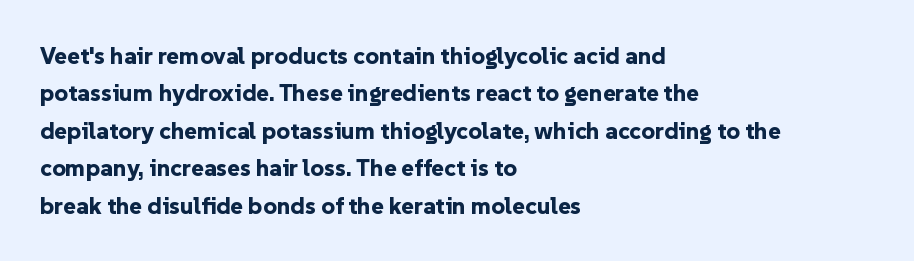
Q: Is the text bold? A: Yes.
Q: Is the text italic (slanted)? A: No, it is upright.
Q: Is the text underlined? A: No.
Q: How is the paragraph aligned? A: Left-aligned.
Q: Is the spacing between letters normal or unusually wide? A: Normal.
Q: Is the spacing between lines tight, normal or loose? A: Normal.
